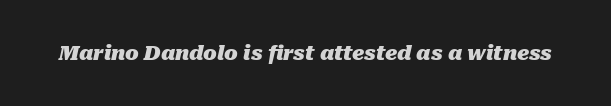
Q: Is the text bold? A: Yes.
Q: Is the text italic (slanted)? A: Yes, it leans right by about 10 degrees.
Q: Is the text underlined? A: No.
Q: Is the spacing between letters normal or unusually wide? A: Normal.
